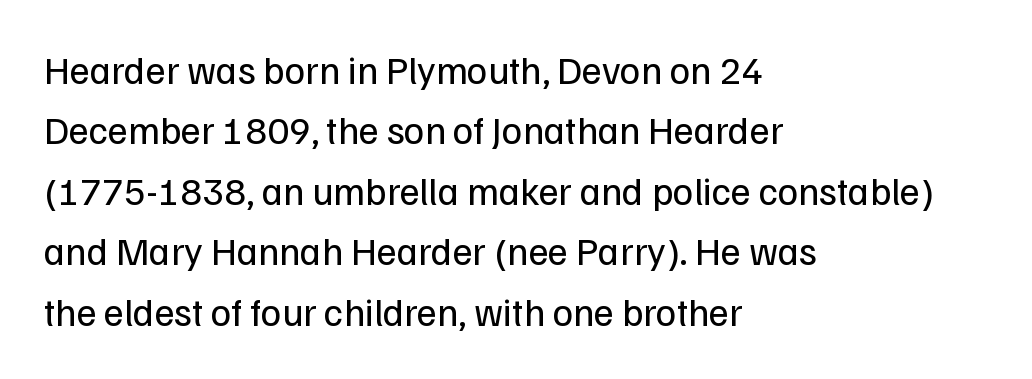
The image shows 39 px regular-weight sans-serif type, upright; set left-aligned, normal line spacing (1.55x), normal letter spacing, not underlined; low stroke contrast and a medium x-height.
